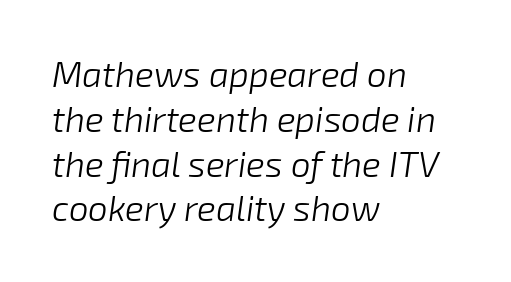
The image shows 35 px light type, italic (leaning right); set left-aligned, normal line spacing (1.28x), normal letter spacing, not underlined; low stroke contrast and a medium x-height.
